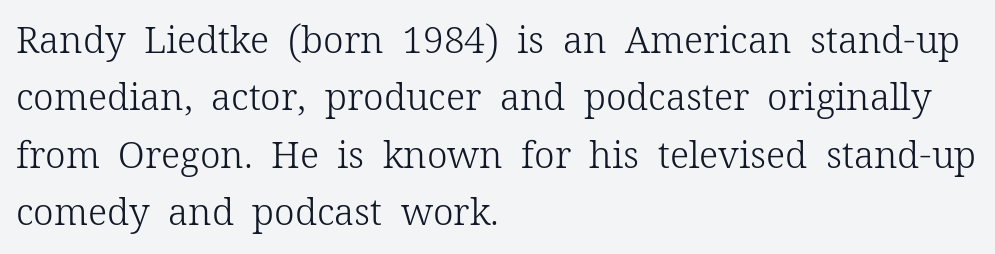
The image shows 37 px light serif type, upright; set left-aligned, normal line spacing (1.55x), normal letter spacing, not underlined; low stroke contrast and a medium x-height.
